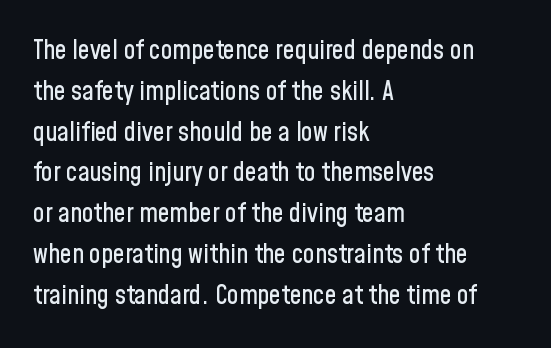
The space between consecutive lines is moderate. This sample uses plain, unmodified letter spacing. Layout note: lines flush left. No italicization has been applied; the sample stays upright. The passage shown is not underscored anywhere.
